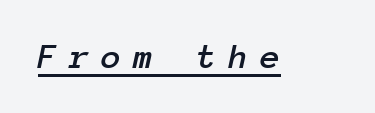
You could count columns in this text — the font is strictly monospaced. What stands out about the letter spacing? Its width — letters are far apart. You can see a thin bar hugging the bottom of the glyphs. In terms of posture, this sample is oblique.
